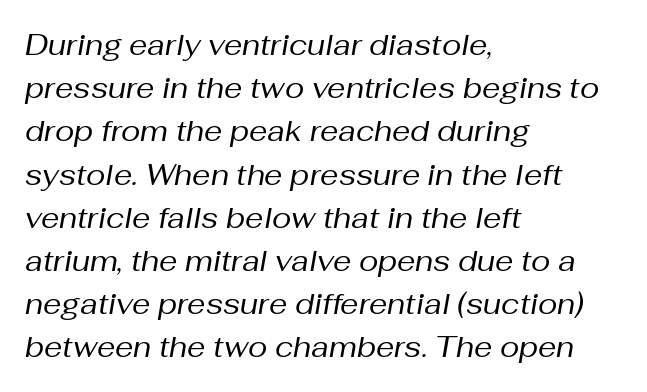
Q: Is the text bold? A: No.
Q: Is the text italic (slanted)? A: Yes, it leans right by about 10 degrees.
Q: Is the text underlined? A: No.
Q: How is the paragraph aligned? A: Left-aligned.
Q: Is the spacing between letters normal or unusually wide? A: Normal.
Q: Is the spacing between lines tight, normal or loose? A: Normal.
Q: Width (condensed, normal, or wide)? A: Normal.
Q: Stroke contrast? A: Medium.
Q: x-height? A: Medium.
Q: Monospaced? A: No.
